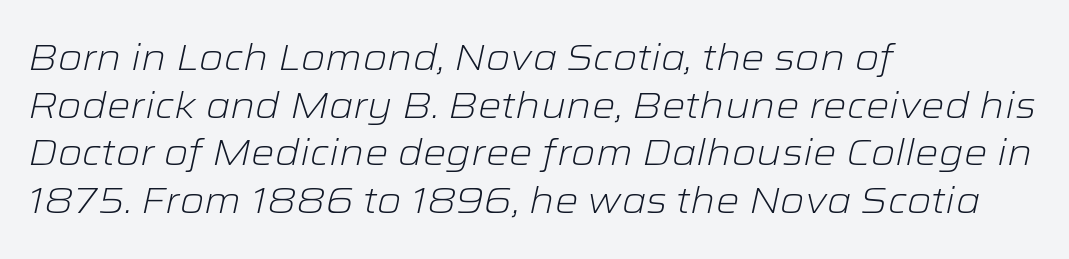
{"italic": "yes", "lean": "right", "slant_degrees": 12, "bold": "no", "weight": "light", "width": "wide", "stroke_contrast": "low", "x_height": "medium", "monospaced": "no", "underline": "no", "align": "left", "line_spacing": "normal", "line_spacing_ratio": 1.29, "letter_spacing": "normal", "letter_spacing_em": 0.0, "glyph_px": 37}
